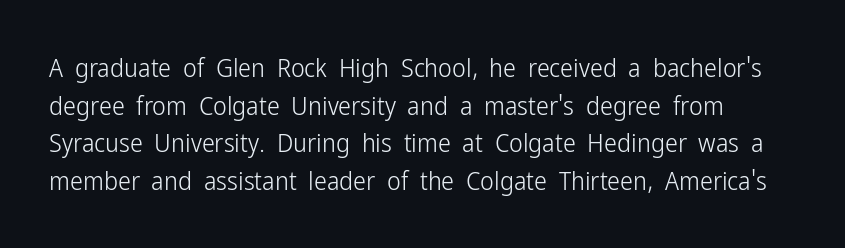
{"italic": "no", "bold": "no", "underline": "no", "line_spacing": "normal", "line_spacing_ratio": 1.45, "letter_spacing": "normal", "letter_spacing_em": 0.0, "glyph_px": 26}
